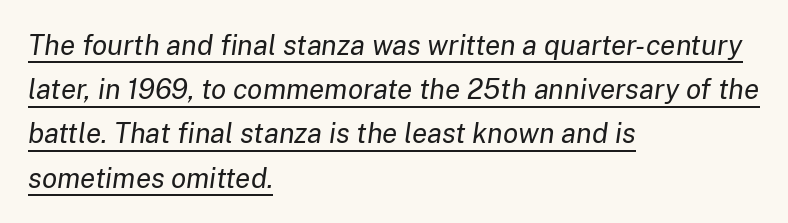
Horizontal alignment here is leftward, the default for most running prose. No heavy texture on the line: the type isn't bold. The whole block is typeset with a tilt. Each word holds together tightly as a unit, with standard inter-letter gaps. Think of a printed novel: that variable character pitch is what you see here.
